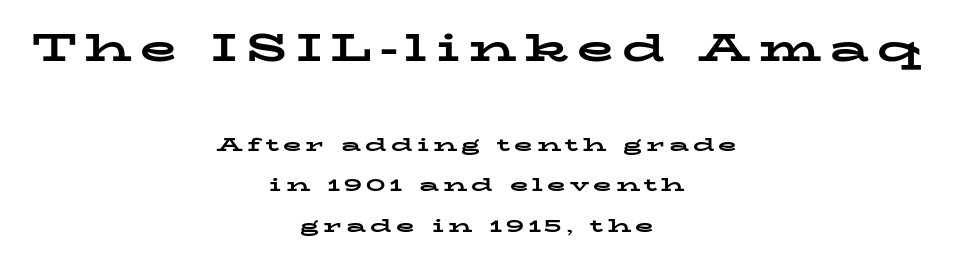
Q: Is the text bold? A: Yes.
Q: Is the text italic (slanted)? A: No, it is upright.
Q: Is the typeface a serif or a sans-serif typeface? A: Serif.
Q: Is the text underlined? A: No.
Q: How is the paragraph aligned? A: Centered.
Q: Is the spacing between letters normal or unusually wide? A: Unusually wide.
Q: Is the spacing between lines tight, normal or loose? A: Loose.
Q: Which block of text is set in a larger size, the first (top) or the second (bottom)? A: The first (top) one.
Q: Width (condensed, normal, or wide)? A: Wide.
Q: Stroke contrast? A: Low.
Q: x-height? A: Medium.
Q: Monospaced? A: No.
